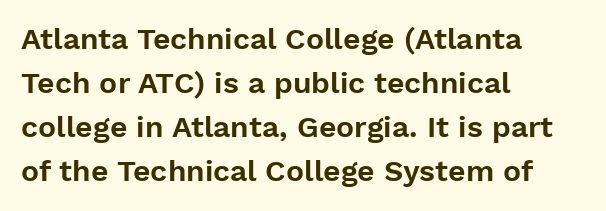
{"serif": "no", "italic": "no", "width": "normal", "stroke_contrast": "low", "x_height": "medium", "monospaced": "no", "underline": "no", "align": "left", "line_spacing": "normal", "line_spacing_ratio": 1.47, "letter_spacing": "normal", "letter_spacing_em": 0.0, "glyph_px": 30}
